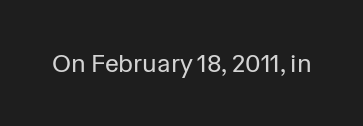
The rendering keeps characters at their native spacing. The font sits on the lighter half of the weight spectrum, regular included. Quick note: underline off. Is there any slant? The stems are plumb.
